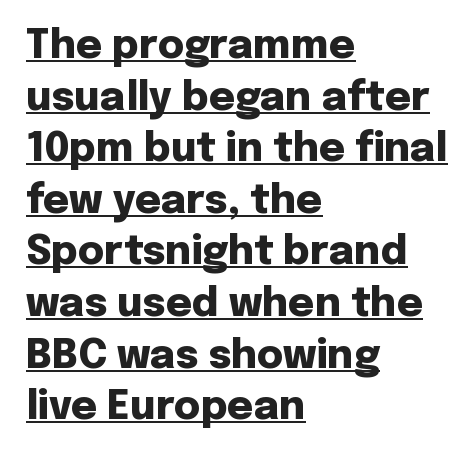
{"serif": "no", "italic": "no", "bold": "yes", "weight": "heavy", "width": "normal", "stroke_contrast": "low", "x_height": "medium", "monospaced": "no", "underline": "yes", "align": "left", "line_spacing": "normal", "line_spacing_ratio": 1.29, "letter_spacing": "normal", "letter_spacing_em": 0.0, "glyph_px": 40}
